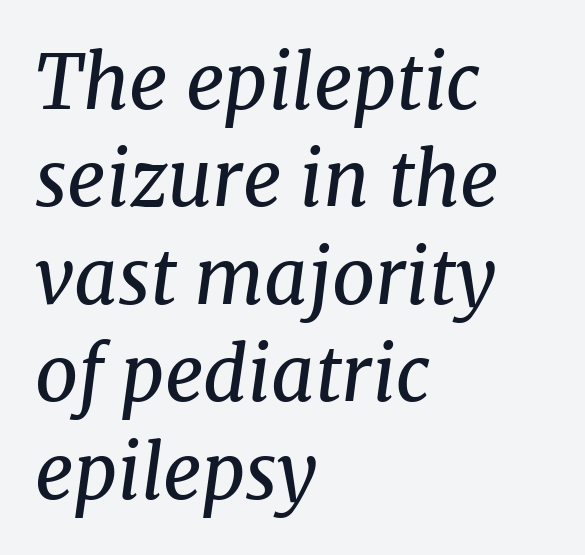
The designer left line spacing at the default. Where is the straight margin? On the left. Each letter keeps its own natural width here, so spacing adapts to shape. Has an underline been added? It has not. The horizontal fit of the characters is conventional and even.
